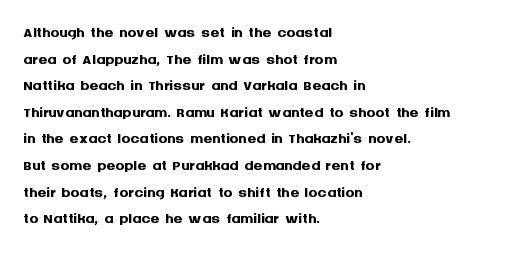
Q: Is the text bold? A: Yes.
Q: Is the text italic (slanted)? A: No, it is upright.
Q: Is the text underlined? A: No.
Q: How is the paragraph aligned? A: Left-aligned.
Q: Is the spacing between letters normal or unusually wide? A: Normal.
